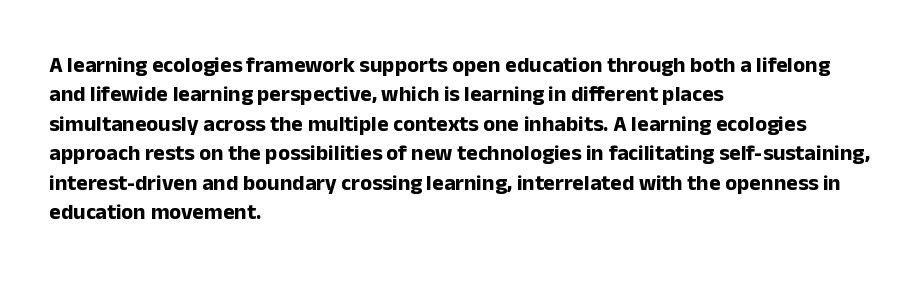
The vertical gap from one line to the next is medium. The rendering uses a bold face; every stroke is thick and dark. When letters stand straight like this, we call the style roman or upright. A typesetter would call this zero additional tracking.
